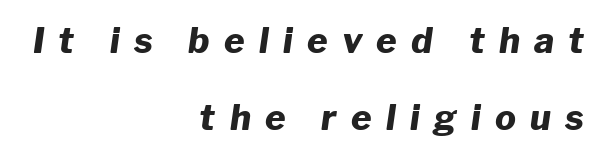
Q: Is the text bold? A: Yes.
Q: Is the text italic (slanted)? A: Yes, it leans right by about 8 degrees.
Q: Is the text underlined? A: No.
Q: How is the paragraph aligned? A: Right-aligned.
Q: Is the spacing between letters normal or unusually wide? A: Unusually wide.
Q: Is the spacing between lines tight, normal or loose? A: Loose.
Q: Width (condensed, normal, or wide)? A: Normal.
Q: Stroke contrast? A: Low.
Q: x-height? A: Medium.
Q: Monospaced? A: No.
